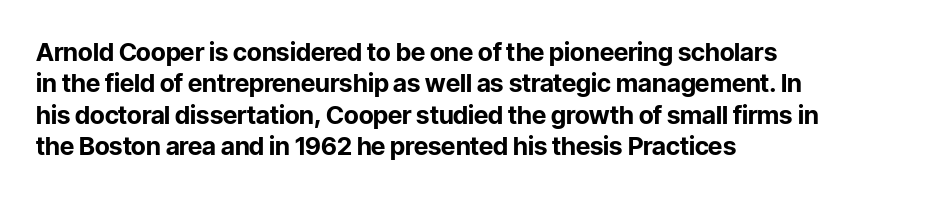
{"italic": "no", "bold": "yes", "underline": "no", "align": "left", "line_spacing": "normal", "line_spacing_ratio": 1.26, "letter_spacing": "normal", "letter_spacing_em": 0.0, "glyph_px": 25}
